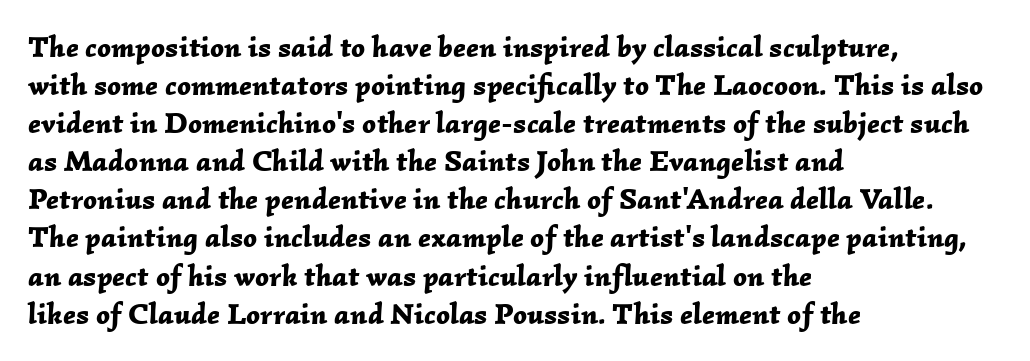
{"italic": "yes", "lean": "right", "slant_degrees": 2, "bold": "yes", "weight": "bold", "width": "normal", "stroke_contrast": "low", "x_height": "medium", "monospaced": "no", "underline": "no", "align": "left", "line_spacing": "normal", "line_spacing_ratio": 1.27, "letter_spacing": "normal", "letter_spacing_em": 0.0, "glyph_px": 30}
